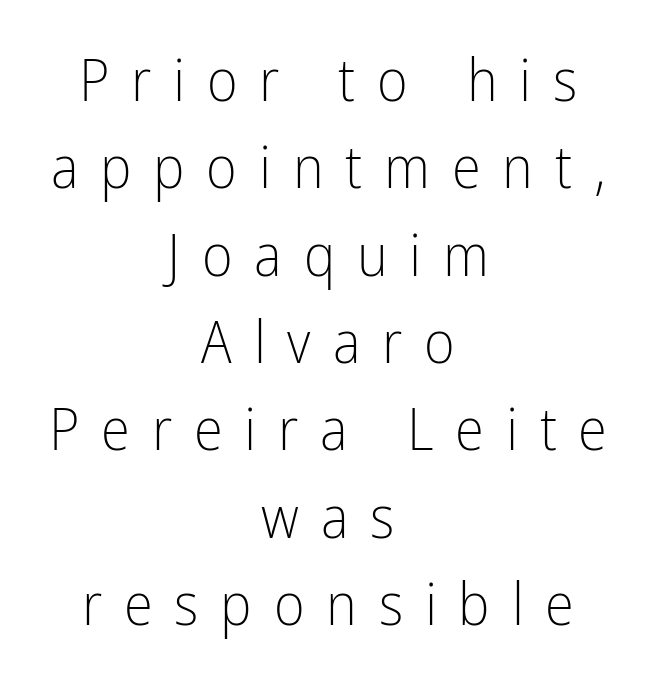
The image shows 59 px light, condensed sans-serif type, upright; set centered, normal line spacing (1.48x), unusually wide letter spacing (+0.37 em), not underlined; low stroke contrast and a medium x-height.
